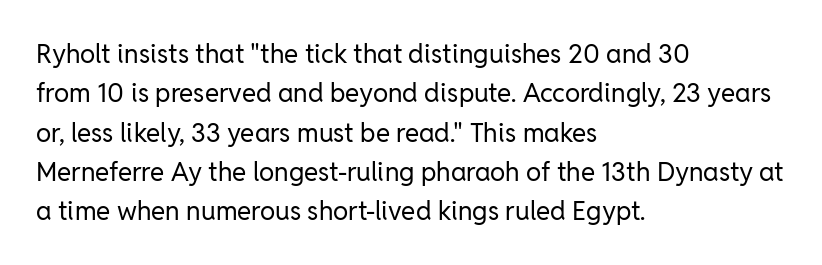
A typesetter would mark this as roman, not italic. Does the leading feel generous? No, just average. The typesetter chose a ragged-right arrangement here. The gaps between neighbouring characters are ordinary and unremarkable. Is this a heavy cut? Hardly; it is regular or lighter. The space directly below the letters is spotless.
